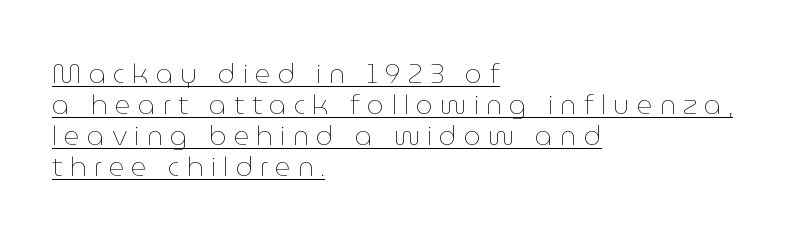
{"italic": "no", "bold": "no", "underline": "yes", "align": "left", "line_spacing": "tight", "line_spacing_ratio": 1.15, "letter_spacing": "wide", "letter_spacing_em": 0.26, "glyph_px": 27}
